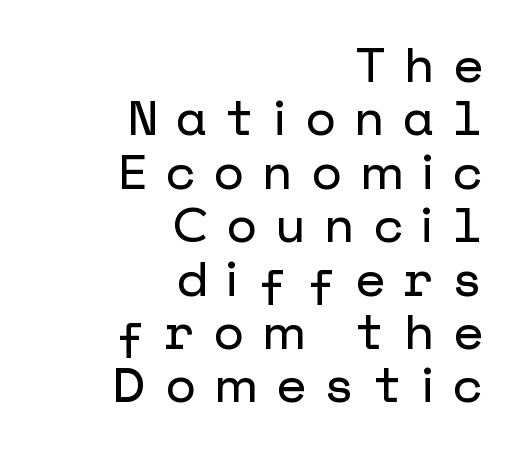
Q: Is the text italic (slanted)? A: No, it is upright.
Q: Is the typeface a serif or a sans-serif typeface? A: Sans-serif.
Q: Is the text underlined? A: No.
Q: How is the paragraph aligned? A: Right-aligned.
Q: Is the spacing between letters normal or unusually wide? A: Unusually wide.
Q: Is the spacing between lines tight, normal or loose? A: Tight.
Q: Width (condensed, normal, or wide)? A: Normal.
Q: Stroke contrast? A: Low.
Q: x-height? A: Medium.
